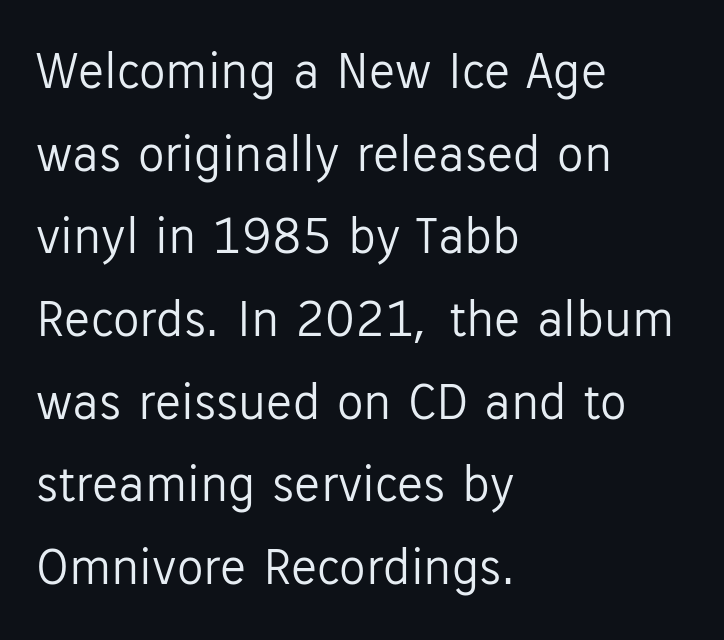
The typeface chosen for these lines omits serifs. The gaps between neighbouring characters are ordinary and unremarkable. The rendering anchors every line to the left-hand side. The glyphs are unaccompanied by any horizontal stroke below them. Whoever set this chose a conventional vertical rhythm. Italic? Not at all — the glyphs are vertical.
